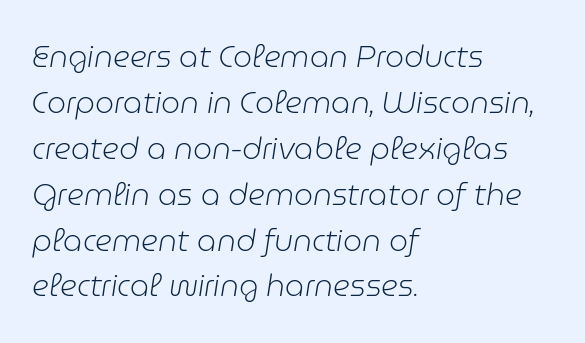
Q: Is the text bold? A: No.
Q: Is the text italic (slanted)? A: Yes, it leans right by about 9 degrees.
Q: Is the text underlined? A: No.
Q: How is the paragraph aligned? A: Left-aligned.
Q: Is the spacing between letters normal or unusually wide? A: Normal.
Q: Is the spacing between lines tight, normal or loose? A: Normal.
Q: Width (condensed, normal, or wide)? A: Normal.
Q: Stroke contrast? A: Low.
Q: x-height? A: Medium.
Q: Monospaced? A: No.
